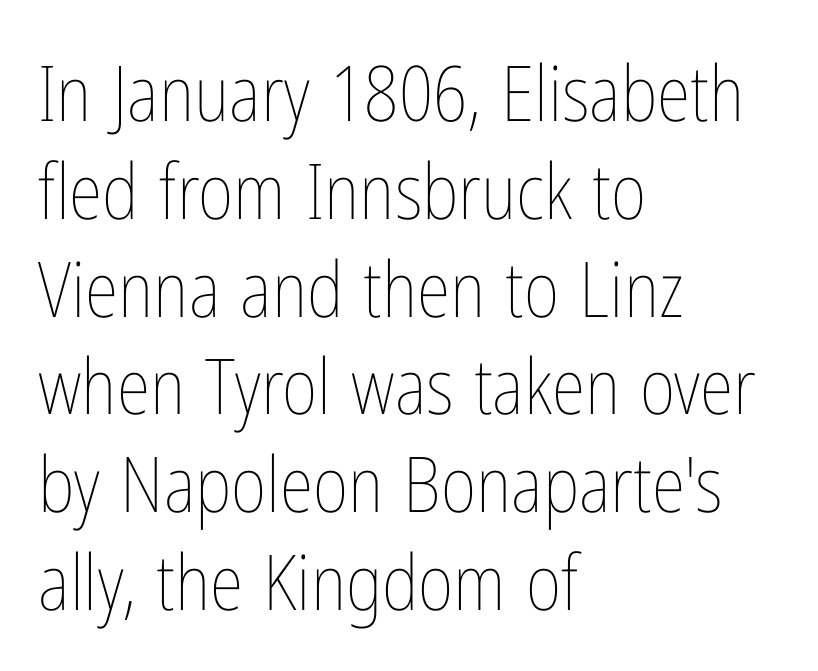
The image shows 77 px thin, condensed type, upright; set left-aligned, normal line spacing (1.27x), normal letter spacing, not underlined; low stroke contrast and a medium x-height.
